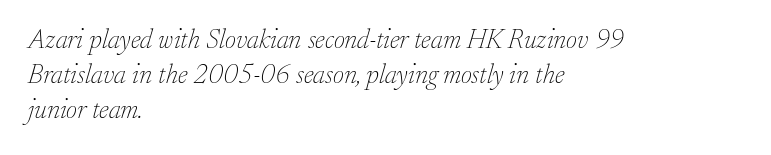
The face looks like a standard text weight, possibly lighter. The font's italic variant was chosen for this text. One-word summary of the alignment: left. Line spacing here is normal. Check the space under the baseline: it is left empty. Look at the tracking — it's just the regular setting, nothing added.
